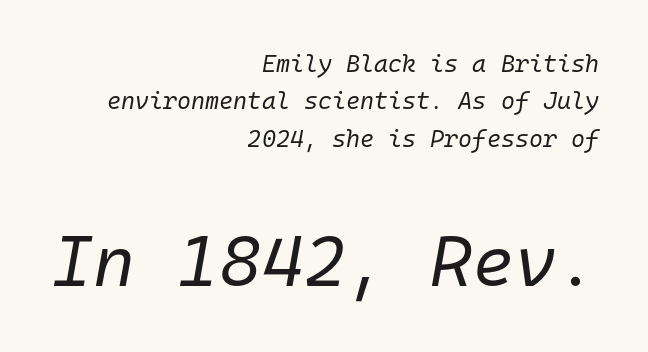
Ink coverage per letter is moderate at most. The passage shown is typed in a monospace face where columns stay perfectly aligned. Size contrast runs from small at the top to large at the bottom. Slant detected: the letters are inclined.
